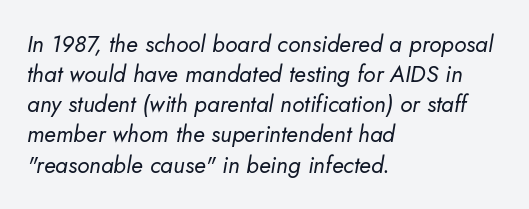
The cut favours lightness, reaching ordinary text weight at its darkest. The paragraph has a hard left edge and a soft right edge. Descenders are the only things crossing below the line. Style check: oblique. Quick note: interline space is typical. Inter-character spacing is left at the font's built-in metrics.
